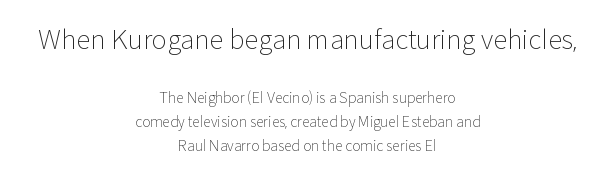
Q: Is the text bold? A: No.
Q: Is the text italic (slanted)? A: No, it is upright.
Q: Is the text underlined? A: No.
Q: How is the paragraph aligned? A: Centered.
Q: Is the spacing between letters normal or unusually wide? A: Normal.
Q: Is the spacing between lines tight, normal or loose? A: Normal.
Q: Which block of text is set in a larger size, the first (top) or the second (bottom)? A: The first (top) one.
